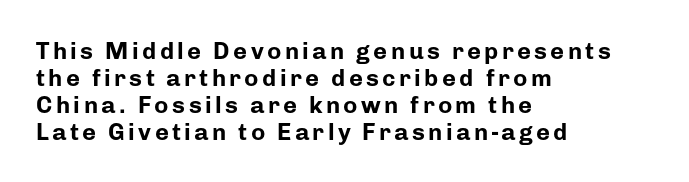
Compared with a centered layout, this one pins lines to the left instead. Pretty heavy lettering here — definitely bold. A roman cut, with each character standing at attention. Underline: absent.
